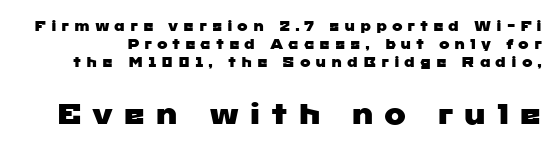
The image shows 29 px wide sans-serif type; set normal line spacing (1.3x), unusually wide letter spacing (+0.34 em), not underlined; the second (bottom) block is 2.07x larger; low stroke contrast and a medium x-height.
